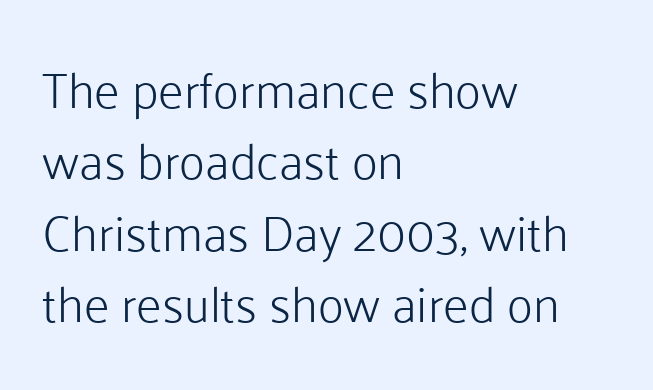
The image shows 50 px light sans-serif type, upright; set left-aligned, normal line spacing (1.43x), normal letter spacing, not underlined; low stroke contrast and a medium x-height.
